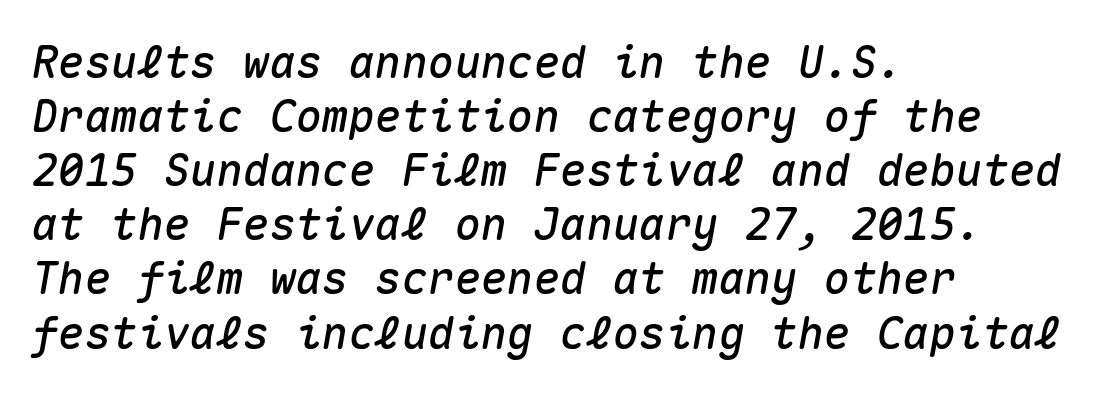
One-word summary of the alignment: left. Glyph-to-glyph distance matches everyday printed text. The letters are slanted; this is an italic face. A typesetter would call this monospace, since all characters share one set width.
